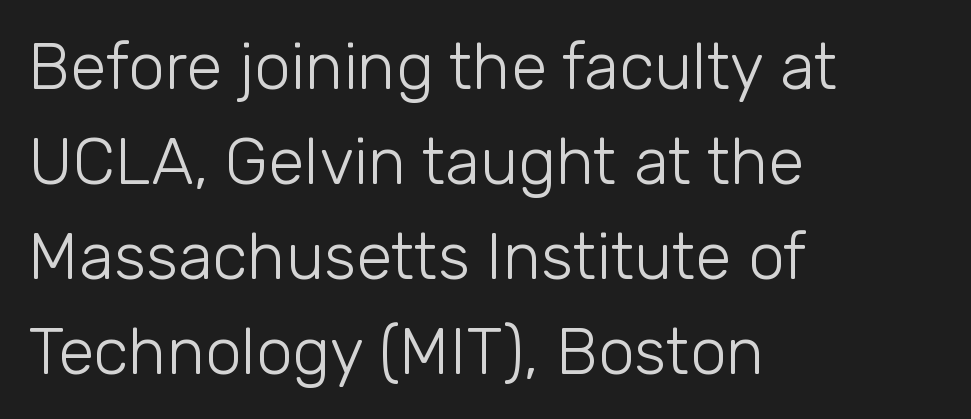
The image shows 65 px light sans-serif type, upright; set left-aligned, normal line spacing (1.46x), normal letter spacing, not underlined; low stroke contrast and a medium x-height.
